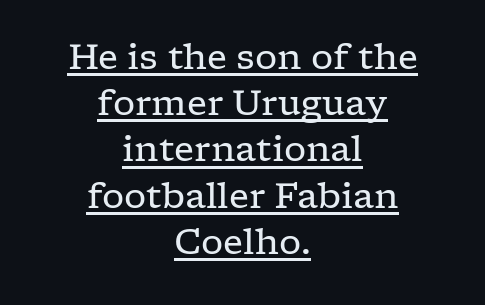
Letters have the restrained weight of plain body copy at most. Is the letter spacing exaggerated? No — it looks like the ordinary default. Regarding serifs, this sample has them. The lines sit at an ordinary, default distance from one another.
